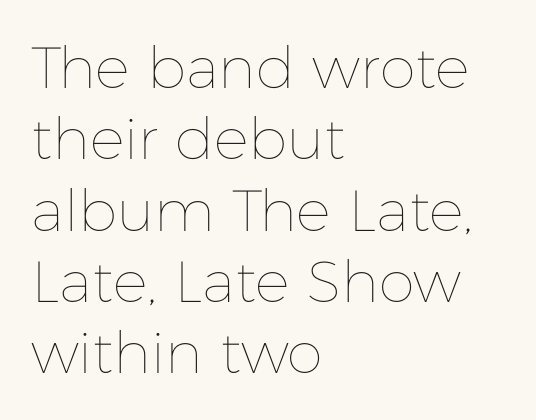
These lines are set flush left with a ragged right edge. The specimen reads as upright at a glance. Descender tails drop into unmarked territory. A light-to-regular cut is what we see here.
